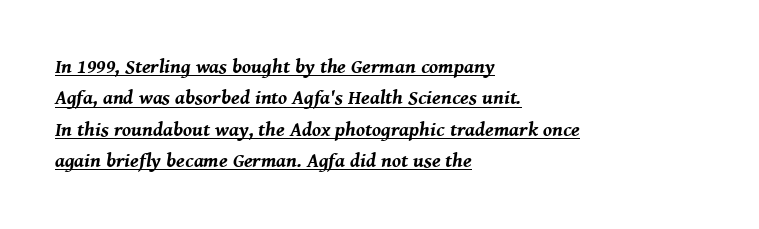
{"italic": "yes", "lean": "right", "slant_degrees": 8, "bold": "yes", "underline": "yes", "align": "left", "line_spacing": "normal", "line_spacing_ratio": 1.57, "letter_spacing": "normal", "letter_spacing_em": 0.0, "glyph_px": 20}
